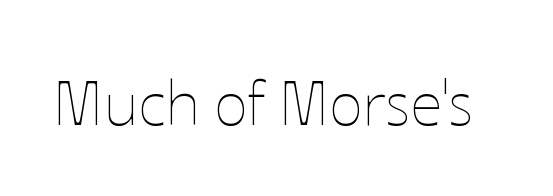
Characters follow at the spacing the type designer built in. Underlining? Definitely not there. Character widths vary here, with narrow letters taking less room than wide ones. This is the regular roman posture of the typeface. Ink coverage per letter is moderate at most.
